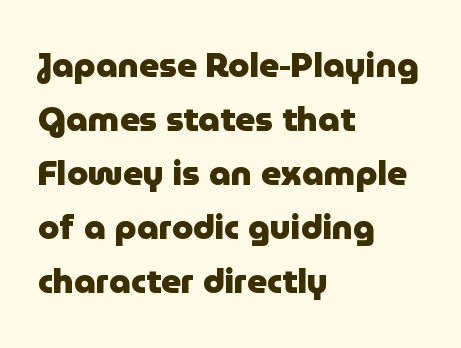
Q: Is the text bold? A: Yes.
Q: Is the text italic (slanted)? A: No, it is upright.
Q: Is the typeface a serif or a sans-serif typeface? A: Sans-serif.
Q: Is the text underlined? A: No.
Q: How is the paragraph aligned? A: Left-aligned.
Q: Is the spacing between letters normal or unusually wide? A: Normal.
Q: Is the spacing between lines tight, normal or loose? A: Normal.
Q: Width (condensed, normal, or wide)? A: Normal.
Q: Stroke contrast? A: Low.
Q: x-height? A: Medium.
Q: Monospaced? A: No.
